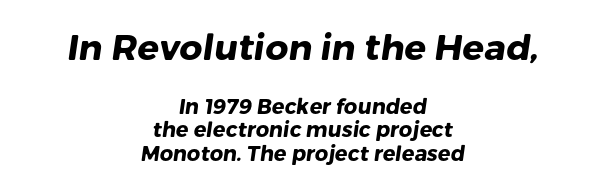
The image shows 36 px heavy sans-serif type; set centered, tight line spacing (1.1x), normal letter spacing, not underlined; the first (top) block is 1.71x larger; low stroke contrast and a medium x-height.
